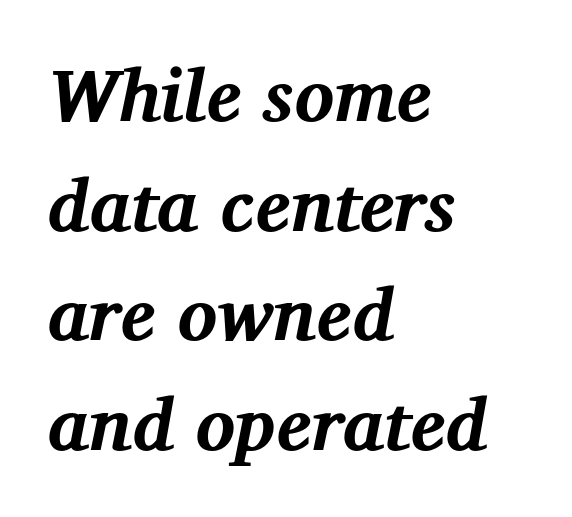
Q: Is the text bold? A: Yes.
Q: Is the text italic (slanted)? A: Yes, it leans right by about 12 degrees.
Q: Is the typeface a serif or a sans-serif typeface? A: Serif.
Q: Is the text underlined? A: No.
Q: How is the paragraph aligned? A: Left-aligned.
Q: Is the spacing between letters normal or unusually wide? A: Normal.
Q: Is the spacing between lines tight, normal or loose? A: Normal.
Q: Width (condensed, normal, or wide)? A: Normal.
Q: Stroke contrast? A: Medium.
Q: x-height? A: Medium.
Q: Monospaced? A: No.
